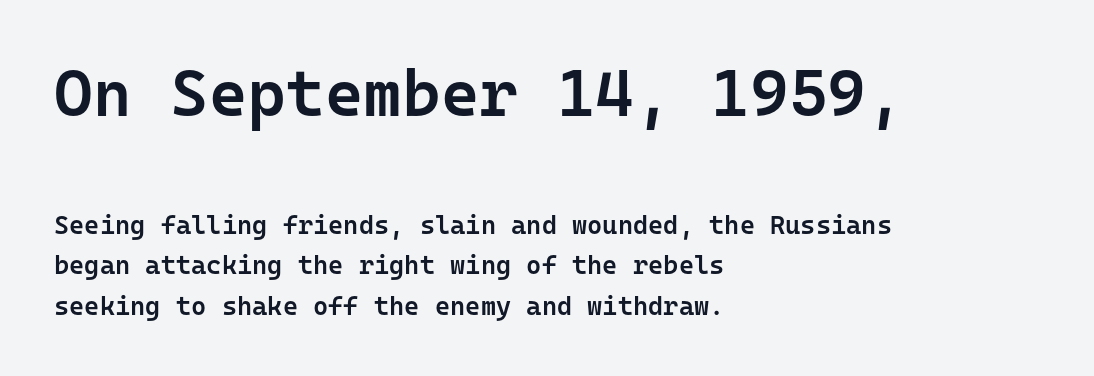
{"serif": "no", "italic": "no", "bold": "semi", "weight": "semibold", "width": "normal", "stroke_contrast": "low", "x_height": "medium", "monospaced": "yes", "underline": "no", "align": "left", "line_spacing": "normal", "line_spacing_ratio": 1.55, "letter_spacing": "normal", "letter_spacing_em": 0.0, "larger_block": "first", "size_ratio": 2.54, "glyph_px": 66}
